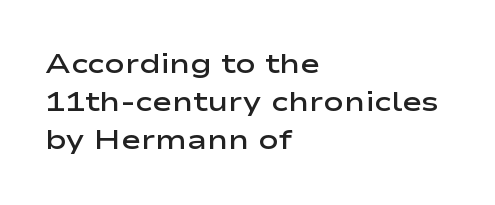
The lines sit at an ordinary, default distance from one another. Compared with typical body copy, the letter spacing here is the same. Casual observation: everything's shoved over to the left. The lettering stays uniformly vertical, giving the passage a roman look.
